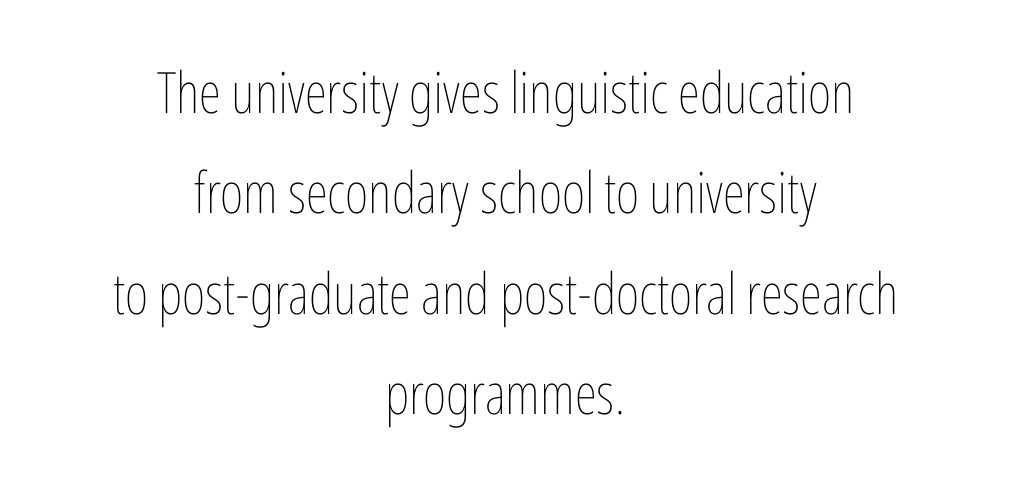
{"italic": "no", "bold": "no", "weight": "thin", "width": "condensed", "stroke_contrast": "low", "x_height": "medium", "monospaced": "no", "underline": "no", "align": "center", "line_spacing_ratio": 1.76, "letter_spacing": "normal", "letter_spacing_em": 0.0, "glyph_px": 57}
